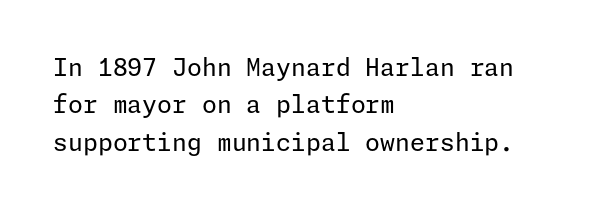
The image shows 24 px text type, upright; set left-aligned, normal line spacing (1.56x), normal letter spacing, not underlined.
